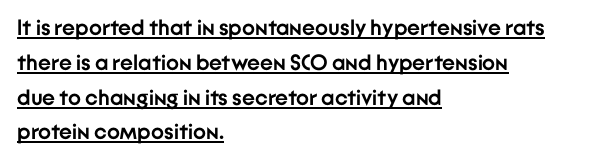
The lines are quadded left. Thick stems and heavy bowls — unmistakably bold. Between one letter and the next there's only the usual sliver of space. Looks like someone drew a line under every word here. Horizontal bands of white between lines are of average thickness.
